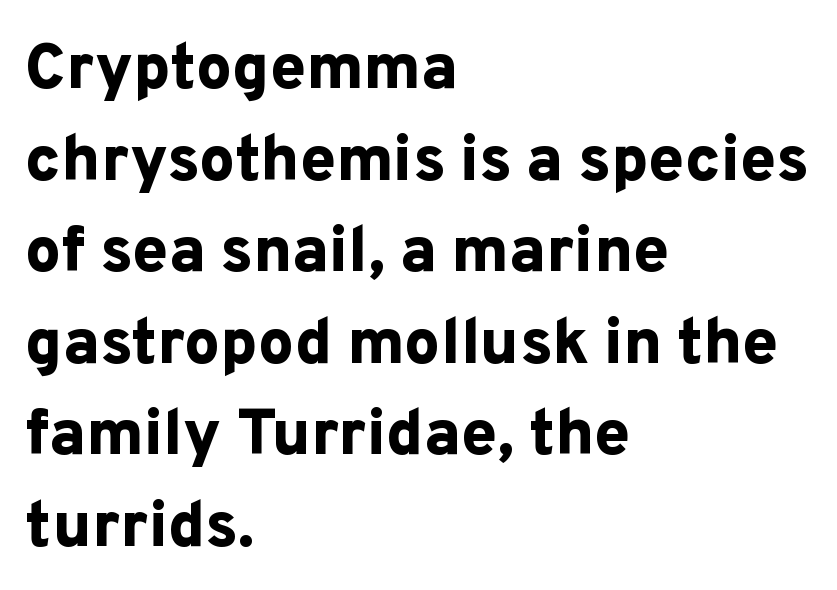
Q: Is the text bold? A: Yes.
Q: Is the text italic (slanted)? A: No, it is upright.
Q: Is the typeface a serif or a sans-serif typeface? A: Sans-serif.
Q: Is the text underlined? A: No.
Q: How is the paragraph aligned? A: Left-aligned.
Q: Is the spacing between letters normal or unusually wide? A: Normal.
Q: Is the spacing between lines tight, normal or loose? A: Normal.
Q: Width (condensed, normal, or wide)? A: Normal.
Q: Stroke contrast? A: Low.
Q: x-height? A: Medium.
Q: Monospaced? A: No.
